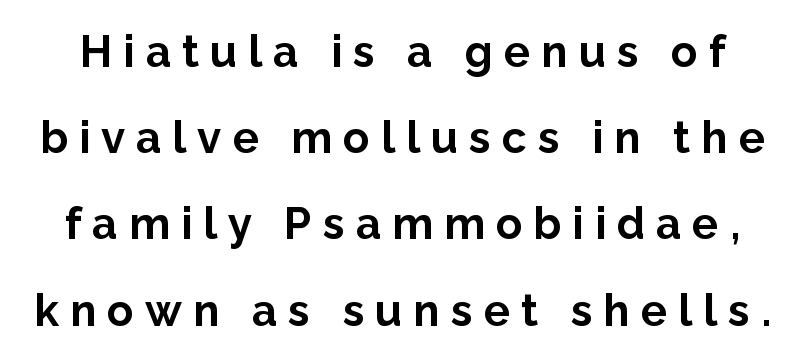
The image shows 44 px bold sans-serif type, upright; set loose line spacing (1.96x), unusually wide letter spacing (+0.25 em), not underlined; low stroke contrast and a medium x-height.
